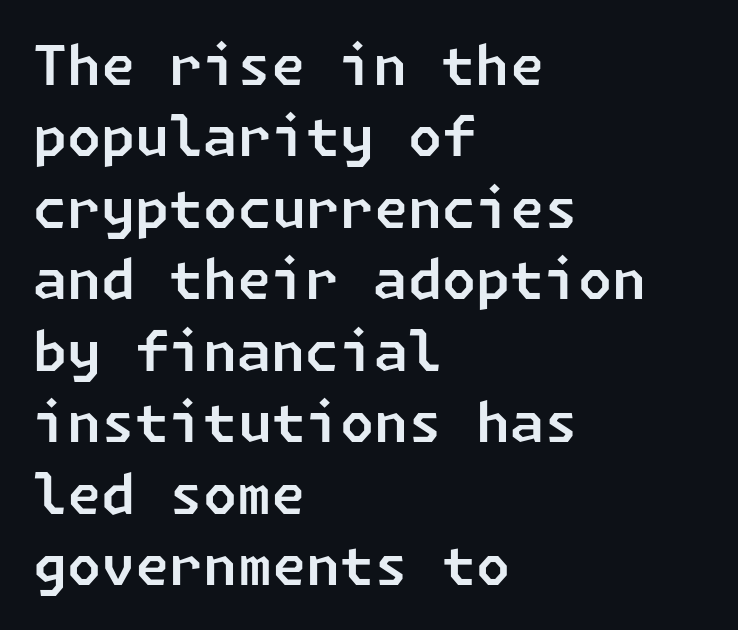
Q: Is the typeface a serif or a sans-serif typeface? A: Sans-serif.
Q: Is the text underlined? A: No.
Q: How is the paragraph aligned? A: Left-aligned.
Q: Is the spacing between letters normal or unusually wide? A: Normal.
Q: Is the spacing between lines tight, normal or loose? A: Normal.
Q: Width (condensed, normal, or wide)? A: Normal.
Q: Stroke contrast? A: Low.
Q: x-height? A: Medium.
